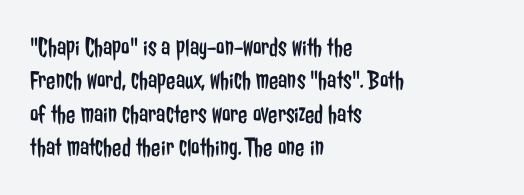
{"italic": "no", "bold": "no", "underline": "no", "align": "left", "line_spacing_ratio": 1.24, "letter_spacing": "normal", "letter_spacing_em": 0.0, "glyph_px": 27}
